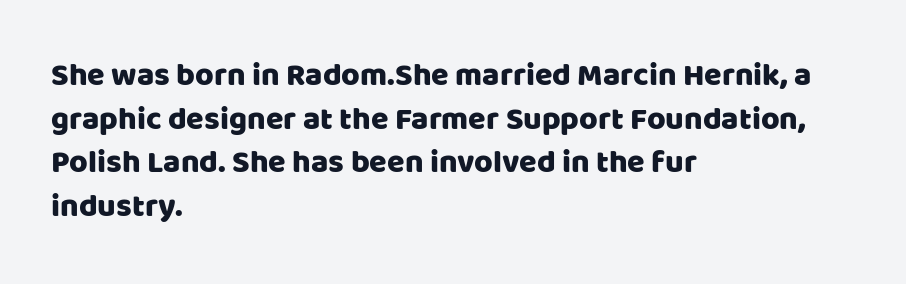
The image shows 32 px sans-serif type, upright; set left-aligned, normal line spacing (1.36x), normal letter spacing, not underlined; low stroke contrast and a large x-height.
